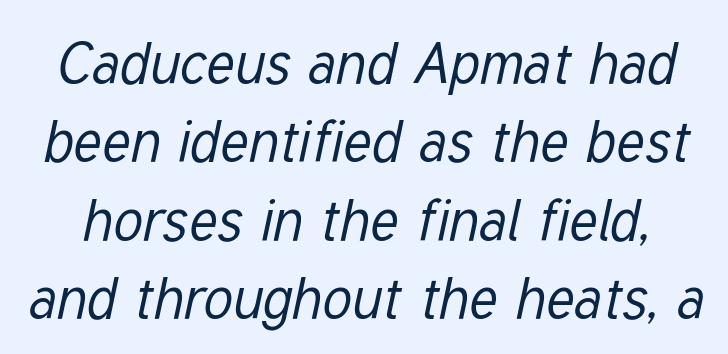
{"italic": "yes", "lean": "right", "slant_degrees": 12, "bold": "no", "weight": "regular", "width": "condensed", "stroke_contrast": "low", "x_height": "medium", "monospaced": "no", "underline": "no", "line_spacing": "normal", "line_spacing_ratio": 1.35, "letter_spacing": "normal", "letter_spacing_em": 0.0, "glyph_px": 58}
